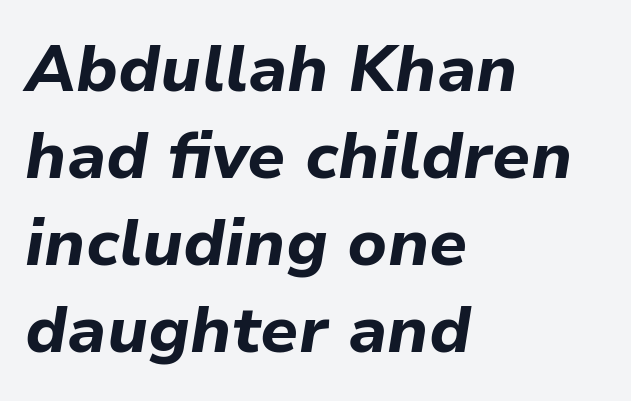
Q: Is the text bold? A: Yes.
Q: Is the text italic (slanted)? A: Yes, it leans right by about 9 degrees.
Q: Is the text underlined? A: No.
Q: How is the paragraph aligned? A: Left-aligned.
Q: Is the spacing between letters normal or unusually wide? A: Normal.
Q: Is the spacing between lines tight, normal or loose? A: Normal.
Q: Width (condensed, normal, or wide)? A: Normal.
Q: Stroke contrast? A: Low.
Q: x-height? A: Medium.
Q: Monospaced? A: No.
